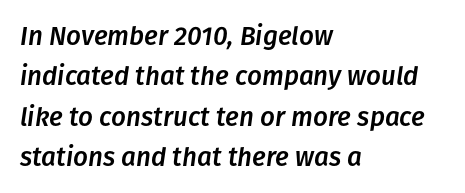
{"italic": "yes", "lean": "right", "slant_degrees": 8, "underline": "no", "align": "left", "line_spacing": "normal", "line_spacing_ratio": 1.55, "letter_spacing": "normal", "letter_spacing_em": 0.0, "glyph_px": 26}
